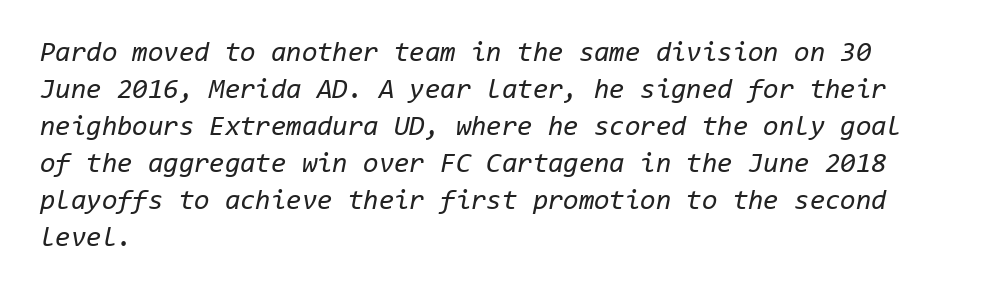
In CSS terms this would be text-align: left. This sample uses an oblique cut, with every glyph tilted off the vertical. This rendering leaves character spacing at its baseline value. The strokes are not fattened; the text isn't bold. Regarding leading, the lines here are spaced in the standard way.
